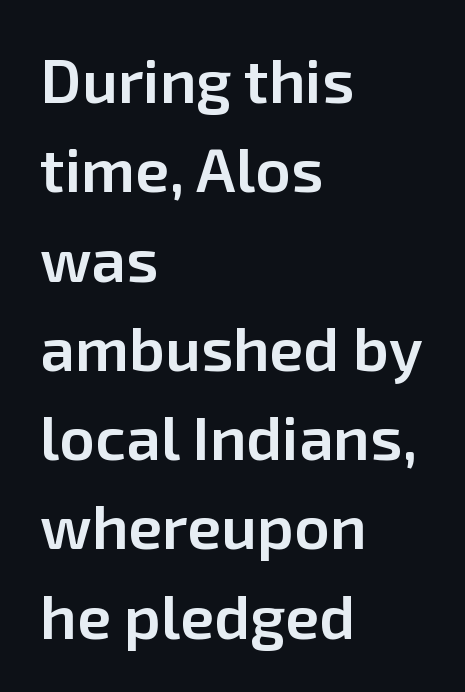
Q: Is the text bold? A: Semi-bold.
Q: Is the text italic (slanted)? A: No, it is upright.
Q: Is the typeface a serif or a sans-serif typeface? A: Sans-serif.
Q: Is the text underlined? A: No.
Q: How is the paragraph aligned? A: Left-aligned.
Q: Is the spacing between letters normal or unusually wide? A: Normal.
Q: Is the spacing between lines tight, normal or loose? A: Normal.
Q: Width (condensed, normal, or wide)? A: Normal.
Q: Stroke contrast? A: Low.
Q: x-height? A: Medium.
Q: Monospaced? A: No.
